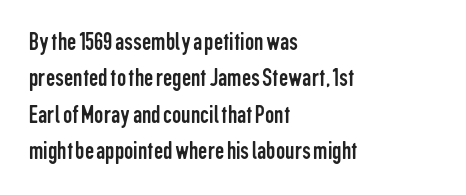
Q: Is the text bold? A: No.
Q: Is the text italic (slanted)? A: No, it is upright.
Q: Is the text underlined? A: No.
Q: How is the paragraph aligned? A: Left-aligned.
Q: Is the spacing between letters normal or unusually wide? A: Normal.
Q: Is the spacing between lines tight, normal or loose? A: Normal.
